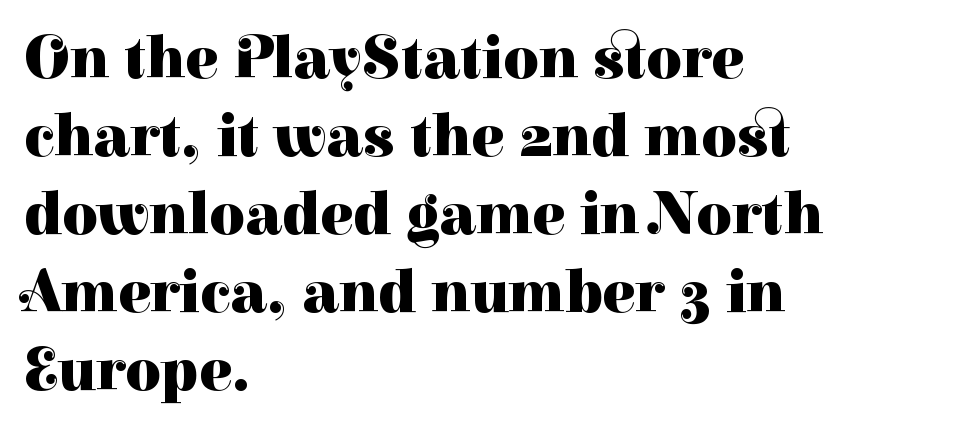
Horizontal bands of white between lines are of average thickness. Tracking here is standard; glyphs follow each other at the usual distance. The typography opts for an upright posture over an oblique one. Thick stems and heavy bowls — unmistakably bold. No word sits above an underline.
